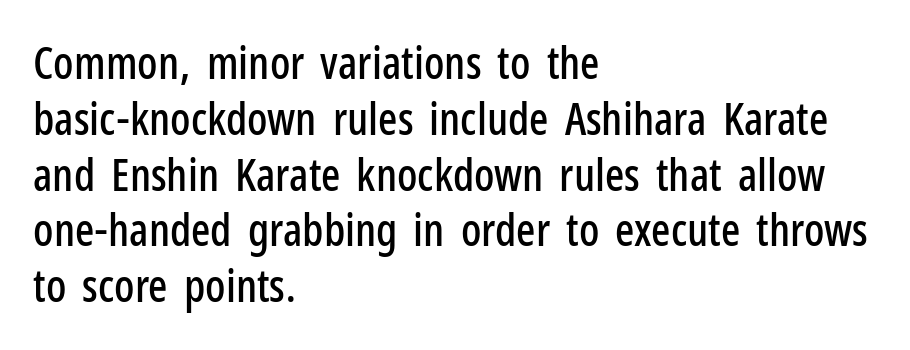
{"serif": "no", "italic": "no", "width": "condensed", "stroke_contrast": "low", "x_height": "medium", "monospaced": "no", "underline": "no", "align": "left", "line_spacing_ratio": 1.24, "letter_spacing": "normal", "letter_spacing_em": 0.0, "glyph_px": 45}
